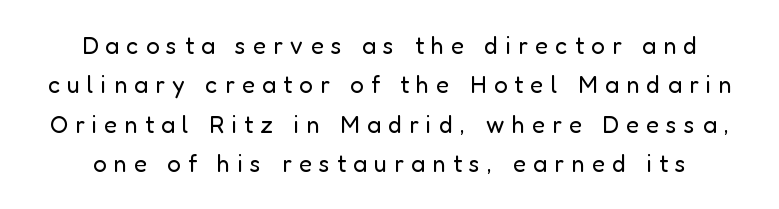
{"italic": "no", "bold": "no", "underline": "no", "line_spacing": "normal", "line_spacing_ratio": 1.64, "letter_spacing": "wide", "letter_spacing_em": 0.3, "glyph_px": 24}
